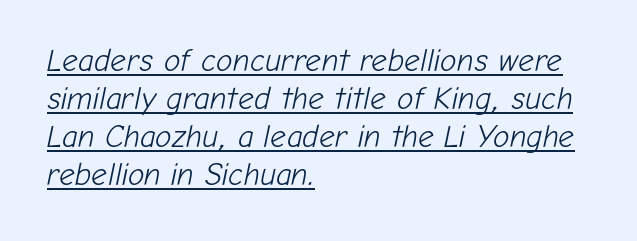
Q: Is the text bold? A: No.
Q: Is the text italic (slanted)? A: Yes, it leans right by about 12 degrees.
Q: Is the text underlined? A: Yes.
Q: How is the paragraph aligned? A: Left-aligned.
Q: Is the spacing between letters normal or unusually wide? A: Normal.
Q: Width (condensed, normal, or wide)? A: Normal.
Q: Stroke contrast? A: Low.
Q: x-height? A: Medium.
Q: Monospaced? A: No.
